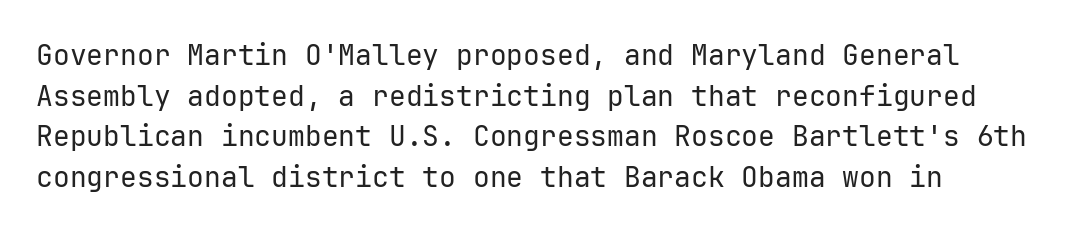
The image shows 28 px regular-weight sans-serif type, upright; set normal line spacing (1.45x), normal letter spacing, not underlined; low stroke contrast and a medium x-height.
